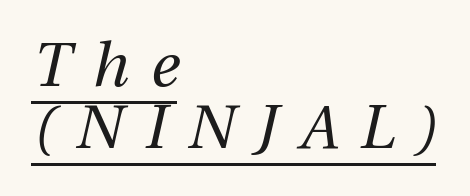
The image shows 61 px regular-weight type, italic (leaning right); set left-aligned, tight line spacing (1.02x), unusually wide letter spacing (+0.36 em), underlined; medium stroke contrast and a medium x-height.
